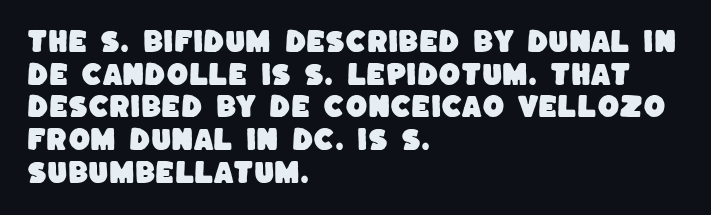
Q: Is the text underlined? A: No.
Q: How is the paragraph aligned? A: Left-aligned.
Q: Is the spacing between letters normal or unusually wide? A: Normal.
Q: Is the spacing between lines tight, normal or loose? A: Normal.
